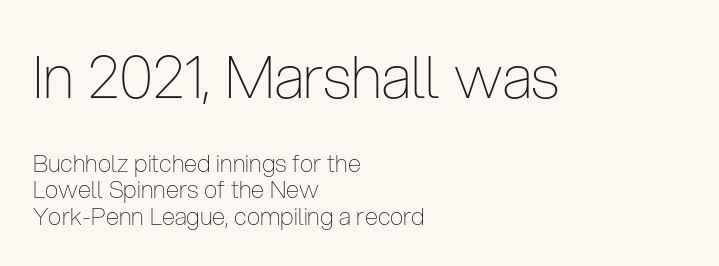
Serifs: no, the terminals of the letterforms are clean. The foot of each line stays bare and open. Caption: upper text group enlarged, lower text group reduced. In CSS terms this would be text-align: left. Vertical stems look standard width or narrower in stroke.
